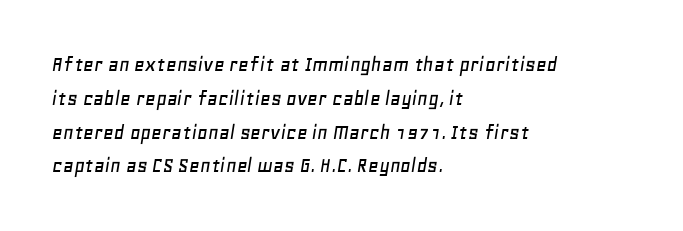
Q: Is the text italic (slanted)? A: Yes, it leans right by about 11 degrees.
Q: Is the text underlined? A: No.
Q: How is the paragraph aligned? A: Left-aligned.
Q: Is the spacing between letters normal or unusually wide? A: Normal.
Q: Is the spacing between lines tight, normal or loose? A: Normal.
